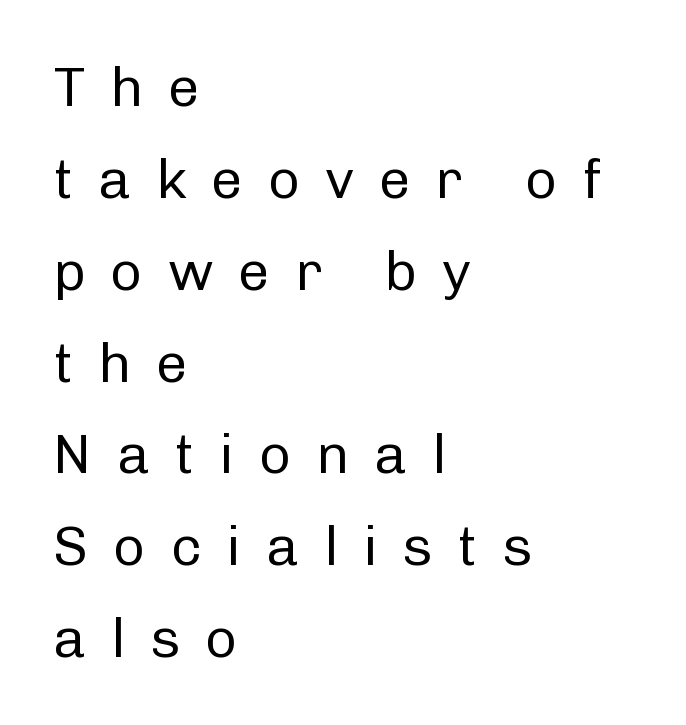
{"serif": "no", "italic": "no", "bold": "no", "weight": "regular", "width": "normal", "stroke_contrast": "low", "x_height": "medium", "monospaced": "no", "underline": "no", "align": "left", "line_spacing": "normal", "line_spacing_ratio": 1.64, "letter_spacing": "wide", "letter_spacing_em": 0.44, "glyph_px": 56}
